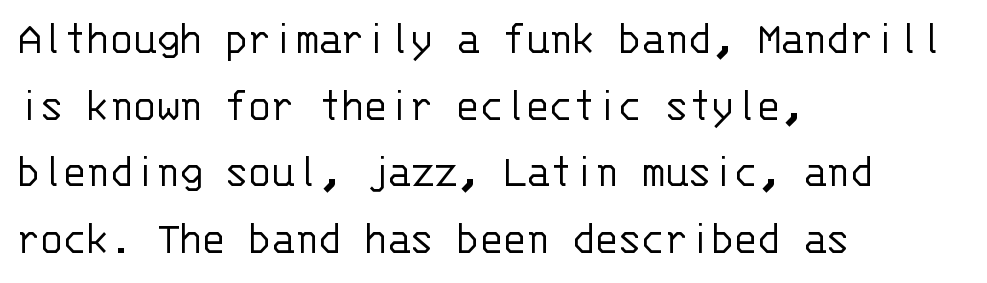
{"serif": "no", "italic": "no", "bold": "no", "weight": "light", "width": "normal", "stroke_contrast": "low", "x_height": "large", "monospaced": "yes", "underline": "no", "align": "left", "line_spacing": "normal", "line_spacing_ratio": 1.42, "letter_spacing": "normal", "letter_spacing_em": 0.0, "glyph_px": 47}
